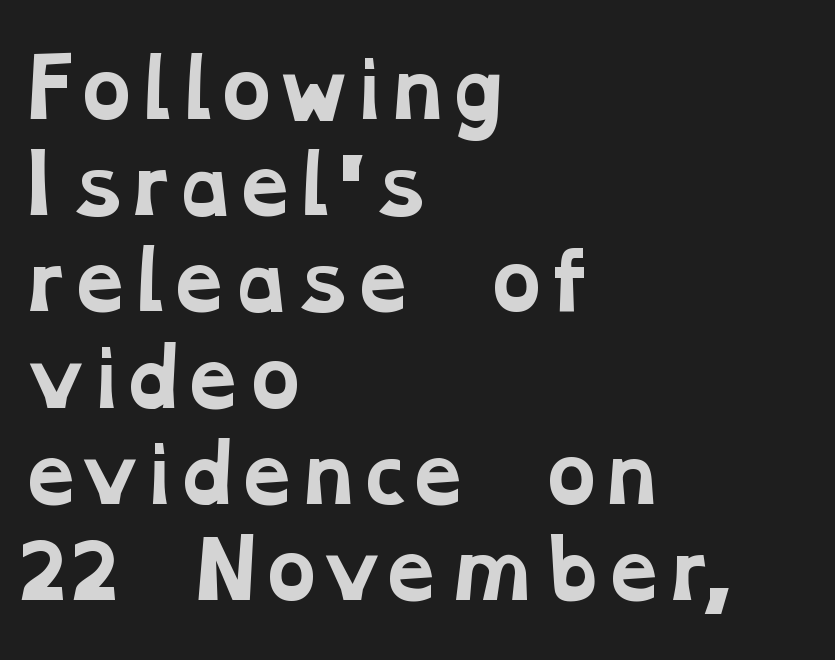
Here the glyphs are tracked normally, forming tight word shapes. The letters advance in unequal steps, a hallmark of proportional type. The typeface chosen for these lines features serifs. The baseline area is clear. Plenty of ink on the page — the face is bold. Evenly set lines give the paragraph a standard silhouette.
